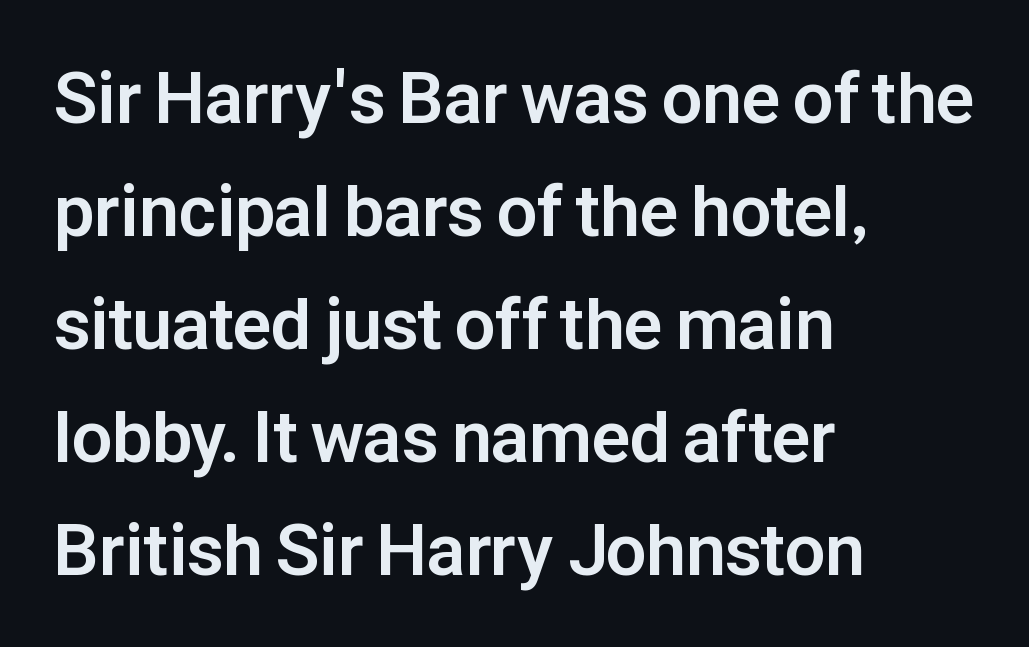
Q: Is the text bold? A: Yes.
Q: Is the text italic (slanted)? A: No, it is upright.
Q: Is the typeface a serif or a sans-serif typeface? A: Sans-serif.
Q: Is the text underlined? A: No.
Q: How is the paragraph aligned? A: Left-aligned.
Q: Is the spacing between letters normal or unusually wide? A: Normal.
Q: Is the spacing between lines tight, normal or loose? A: Normal.
Q: Width (condensed, normal, or wide)? A: Normal.
Q: Stroke contrast? A: Low.
Q: x-height? A: Medium.
Q: Monospaced? A: No.
